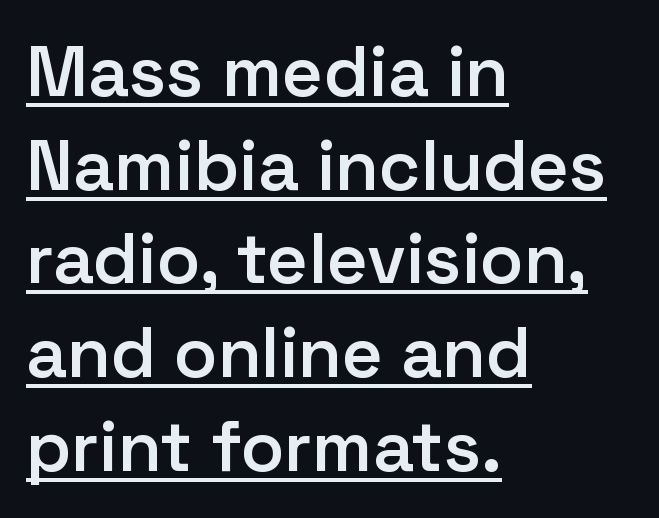
{"serif": "no", "italic": "no", "bold": "semi", "weight": "semibold", "width": "normal", "stroke_contrast": "low", "x_height": "medium", "monospaced": "no", "underline": "yes", "align": "left", "line_spacing": "normal", "line_spacing_ratio": 1.32, "letter_spacing": "normal", "letter_spacing_em": 0.0, "glyph_px": 71}
